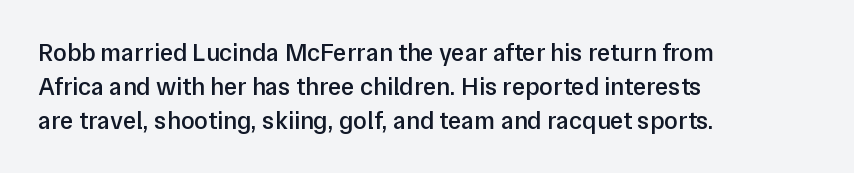
{"italic": "no", "bold": "semi", "underline": "no", "align": "left", "line_spacing": "normal", "line_spacing_ratio": 1.36, "letter_spacing": "normal", "letter_spacing_em": 0.0, "glyph_px": 25}
